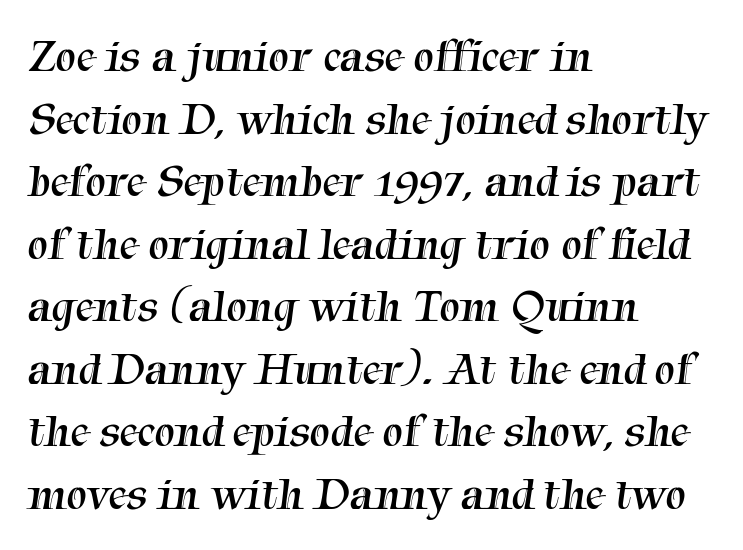
Q: Is the text bold? A: No.
Q: Is the typeface a serif or a sans-serif typeface? A: Serif.
Q: Is the text underlined? A: No.
Q: How is the paragraph aligned? A: Left-aligned.
Q: Is the spacing between letters normal or unusually wide? A: Normal.
Q: Is the spacing between lines tight, normal or loose? A: Normal.
Q: Width (condensed, normal, or wide)? A: Normal.
Q: Stroke contrast? A: Medium.
Q: x-height? A: Medium.
Q: Monospaced? A: No.
